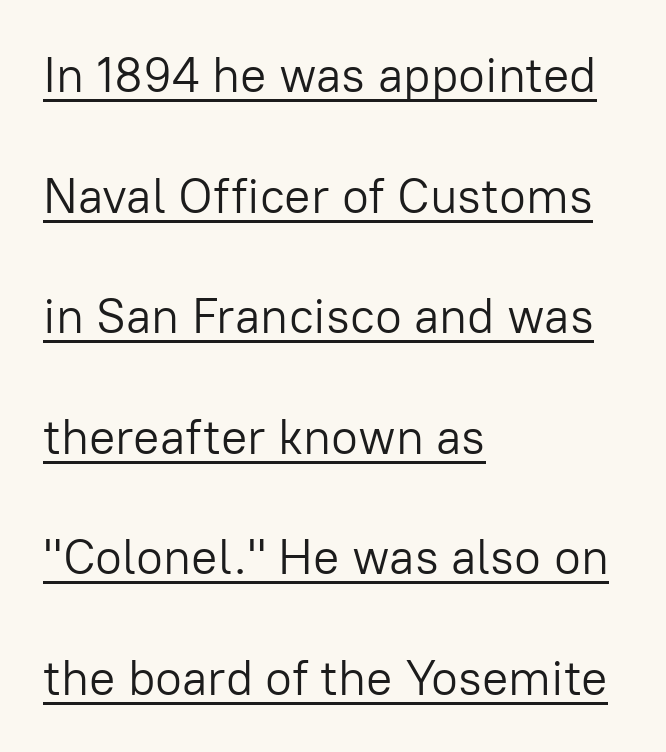
Serifs: no, the terminals of the letterforms are clean. Is this a heavy cut? Hardly; it is regular or lighter. Standard letterfit; no display-style spreading of the glyphs. Has an underline been added? It has.
